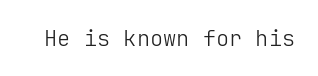
{"italic": "no", "bold": "no", "underline": "no", "letter_spacing": "normal", "letter_spacing_em": 0.0, "glyph_px": 22}
